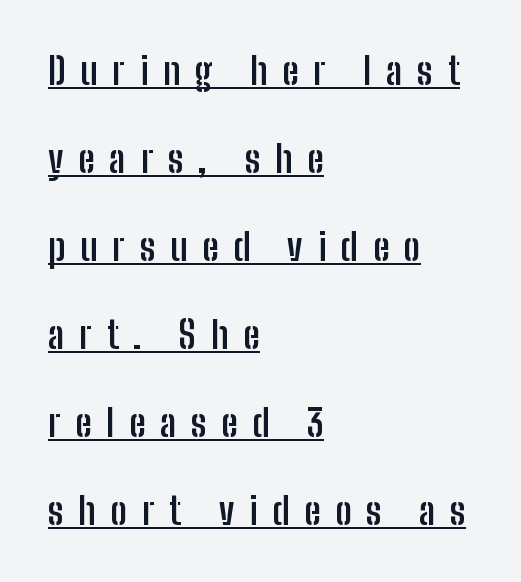
The image shows 37 px semibold, condensed sans-serif type, upright; set left-aligned, loose line spacing (2.38x), unusually wide letter spacing (+0.4 em), underlined; low stroke contrast and a medium x-height.
